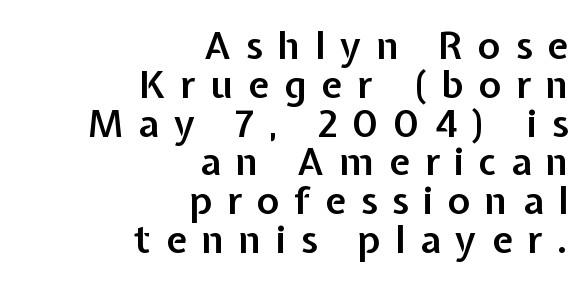
Line endings align vertically; line beginnings do not. The characters look somewhat weighty, a semibold short of true bold. If you drew a line through each stem, it would be perfectly vertical. Each letter's strokes conclude bluntly, with no projecting serifs. The passage shown has open, widely tracked lettering throughout. Each row of text sits above clean, open space.
